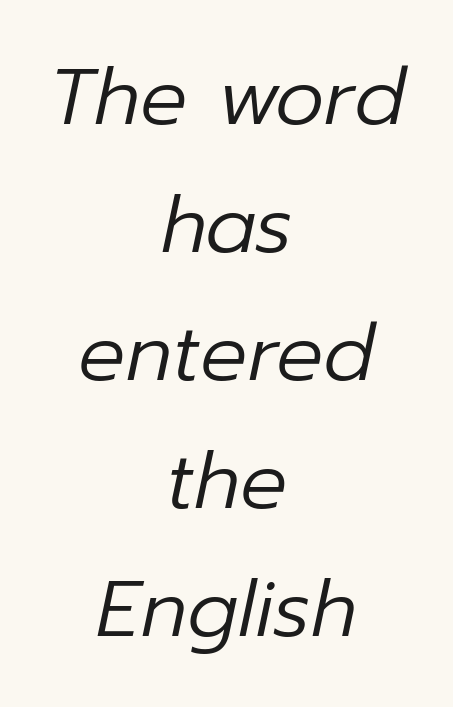
{"italic": "yes", "lean": "right", "slant_degrees": 12, "bold": "no", "weight": "regular", "width": "normal", "stroke_contrast": "low", "x_height": "medium", "monospaced": "no", "underline": "no", "align": "center", "line_spacing": "normal", "line_spacing_ratio": 1.64, "letter_spacing": "normal", "letter_spacing_em": 0.0, "glyph_px": 78}
